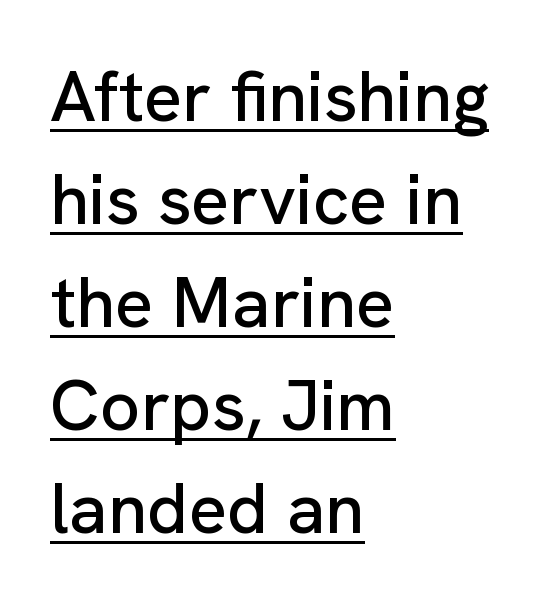
The image shows 71 px sans-serif type, upright; set left-aligned, normal line spacing (1.45x), normal letter spacing, underlined; low stroke contrast and a medium x-height.
